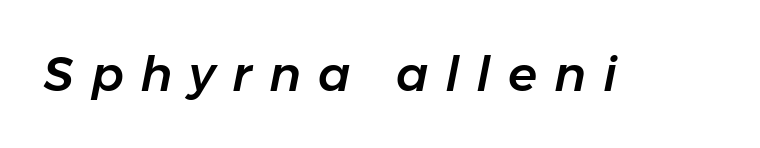
{"italic": "yes", "lean": "right", "slant_degrees": 11, "width": "normal", "stroke_contrast": "low", "x_height": "medium", "monospaced": "no", "underline": "no", "letter_spacing": "wide", "letter_spacing_em": 0.35, "glyph_px": 48}
